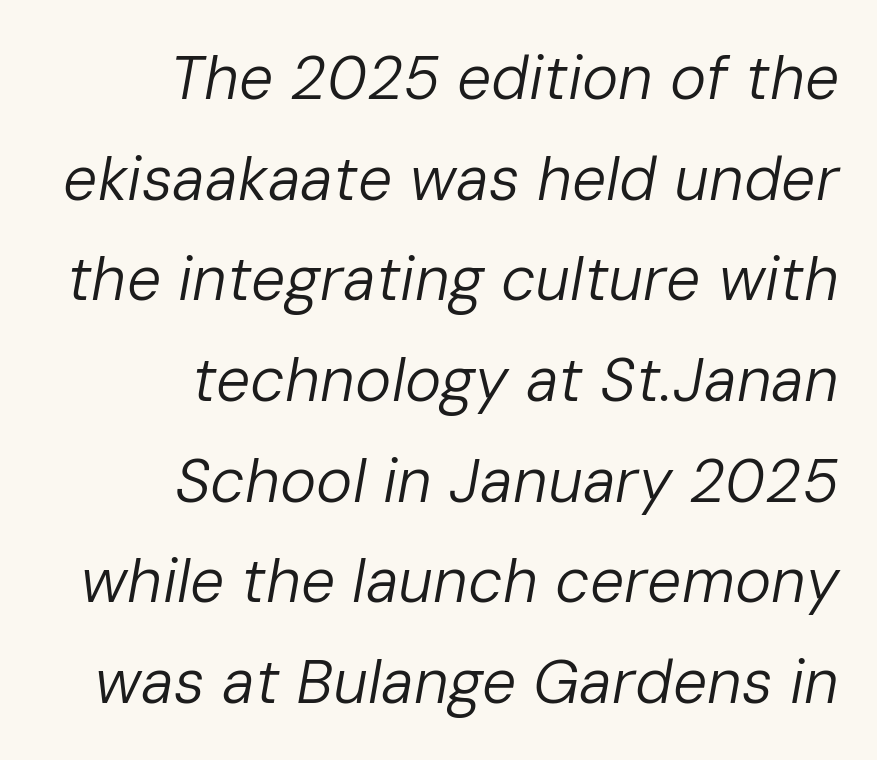
Q: Is the text bold? A: No.
Q: Is the text italic (slanted)? A: Yes, it leans right by about 10 degrees.
Q: Is the text underlined? A: No.
Q: How is the paragraph aligned? A: Right-aligned.
Q: Is the spacing between letters normal or unusually wide? A: Normal.
Q: Is the spacing between lines tight, normal or loose? A: Normal.
Q: Width (condensed, normal, or wide)? A: Normal.
Q: Stroke contrast? A: Low.
Q: x-height? A: Medium.
Q: Monospaced? A: No.
